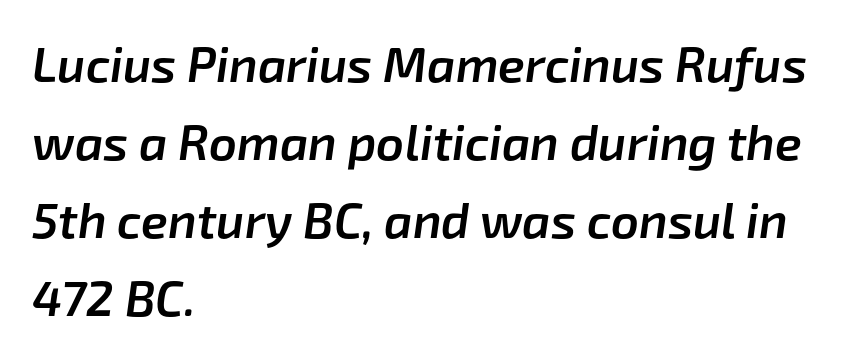
A bare baseline throughout the passage. Think of a printed novel: that variable character pitch is what you see here. The space between consecutive lines is moderate. Teacher's note: observe the even left margin — that is flush-left alignment.
